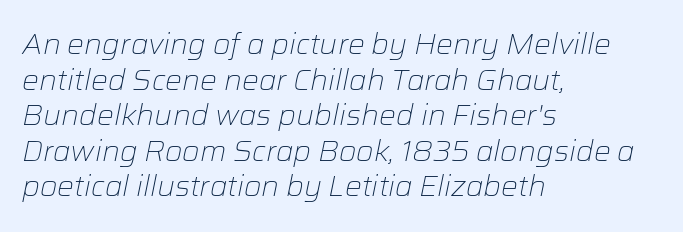
{"italic": "yes", "lean": "right", "slant_degrees": 12, "bold": "no", "weight": "light", "width": "normal", "stroke_contrast": "low", "x_height": "medium", "monospaced": "no", "underline": "no", "align": "left", "line_spacing": "normal", "line_spacing_ratio": 1.27, "letter_spacing": "normal", "letter_spacing_em": 0.0, "glyph_px": 28}
